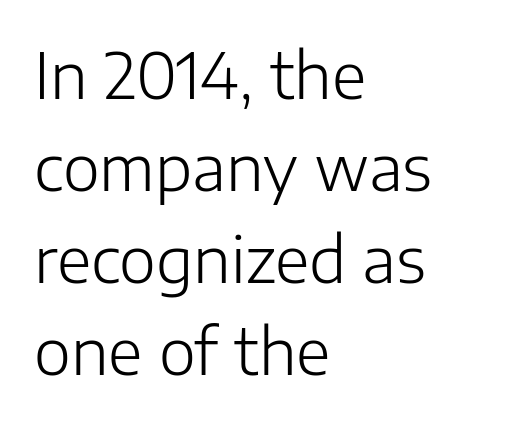
Q: Is the text bold? A: No.
Q: Is the text italic (slanted)? A: No, it is upright.
Q: Is the typeface a serif or a sans-serif typeface? A: Sans-serif.
Q: Is the text underlined? A: No.
Q: How is the paragraph aligned? A: Left-aligned.
Q: Is the spacing between letters normal or unusually wide? A: Normal.
Q: Is the spacing between lines tight, normal or loose? A: Normal.
Q: Width (condensed, normal, or wide)? A: Normal.
Q: Stroke contrast? A: Low.
Q: x-height? A: Medium.
Q: Monospaced? A: No.
